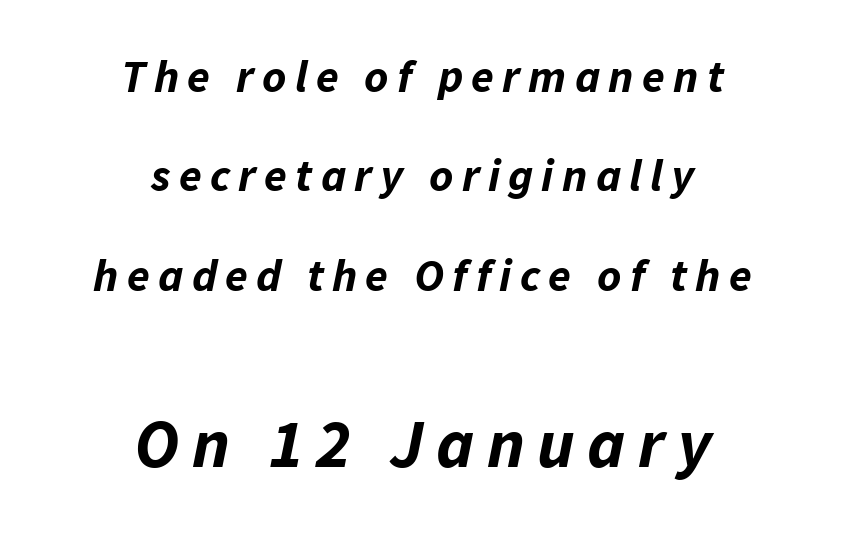
Q: Is the text bold? A: Yes.
Q: Is the text italic (slanted)? A: Yes, it leans right by about 11 degrees.
Q: Is the text underlined? A: No.
Q: How is the paragraph aligned? A: Centered.
Q: Is the spacing between lines tight, normal or loose? A: Loose.
Q: Which block of text is set in a larger size, the first (top) or the second (bottom)? A: The second (bottom) one.
Q: Width (condensed, normal, or wide)? A: Normal.
Q: Stroke contrast? A: Low.
Q: x-height? A: Medium.
Q: Monospaced? A: No.
